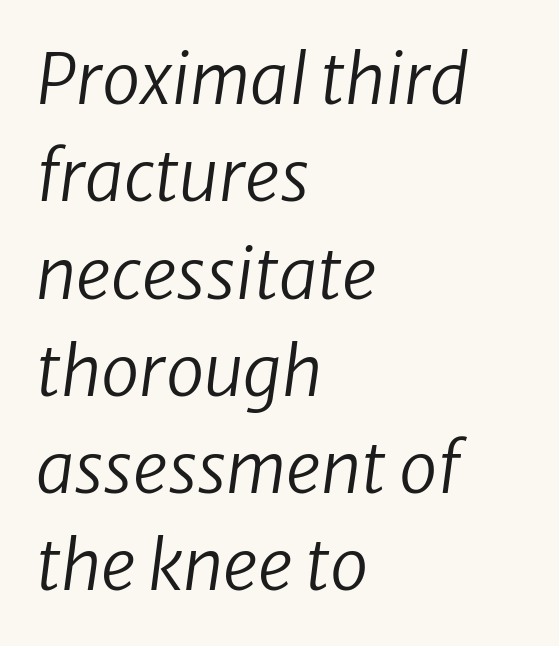
Interline gaps are of average width in this sample. The face used here has a pronounced slope to its letters. Each letter keeps its own natural width here, so spacing adapts to shape. The line texture is even and compact thanks to regular tracking. Nothing heavy about these letters — not bold at all.
